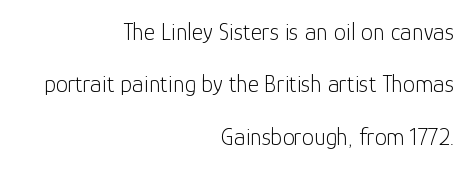
The image shows 24 px text type, upright; set right-aligned, loose line spacing (2.18x), normal letter spacing, not underlined.
